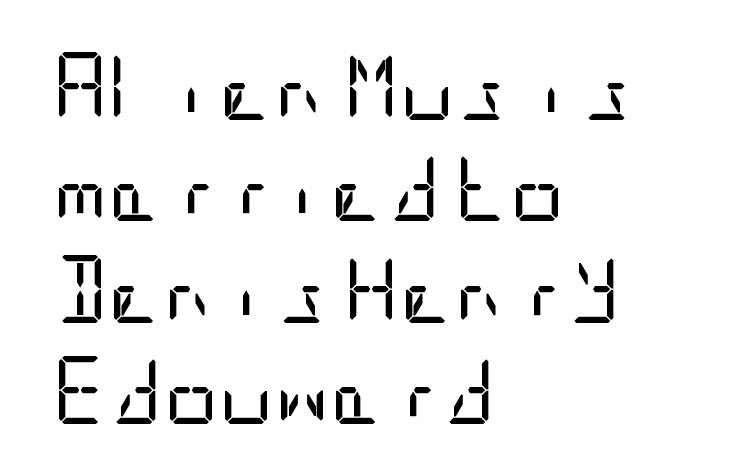
Bare-footed words on every line. The text block is weighted toward the left margin, trailing off unevenly rightward. Leading matches the norm, producing a regular column. Ordinary non-slanted type is in use. The glyphs in this specimen are sans serif. Compared with typical body copy, the letter spacing here is the same.
